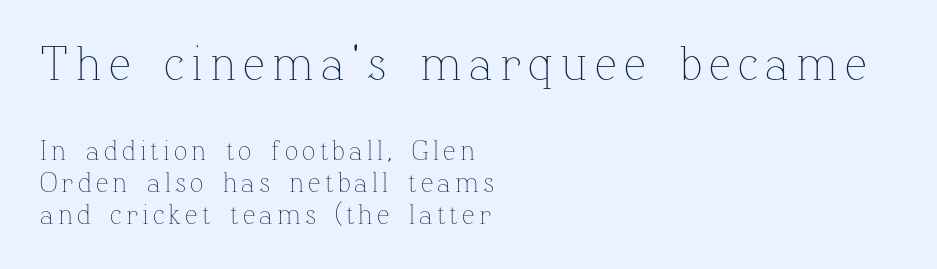
{"italic": "no", "bold": "no", "weight": "thin", "width": "normal", "stroke_contrast": "low", "x_height": "medium", "monospaced": "no", "underline": "no", "align": "left", "line_spacing": "tight", "line_spacing_ratio": 1.15, "larger_block": "first", "size_ratio": 1.75, "glyph_px": 49}
